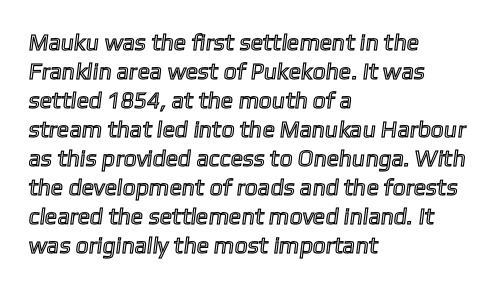
Q: Is the text underlined? A: No.
Q: How is the paragraph aligned? A: Left-aligned.
Q: Is the spacing between letters normal or unusually wide? A: Normal.
Q: Is the spacing between lines tight, normal or loose? A: Normal.
